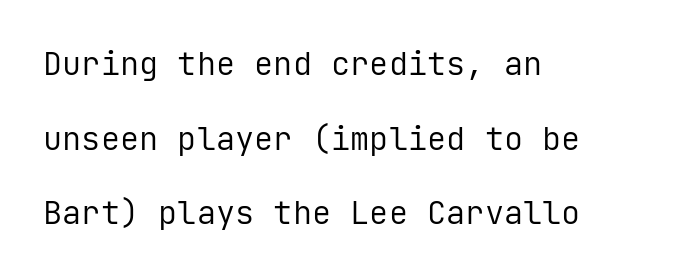
Underline: absent. Each letter, wide or thin by design, is forced into the same width here. Is the block centered? No — it sits flush against the left margin. A sans-serif font was chosen for this passage. Is the stroke heavy? The answer is a plain regular-or-lighter.
